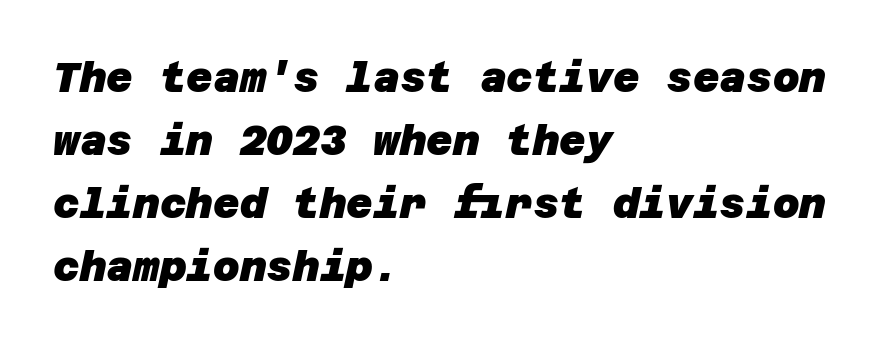
{"serif": "no", "bold": "yes", "weight": "heavy", "width": "normal", "stroke_contrast": "low", "x_height": "large", "underline": "no", "align": "left", "line_spacing": "normal", "line_spacing_ratio": 1.54, "letter_spacing": "normal", "letter_spacing_em": 0.0, "glyph_px": 41}
